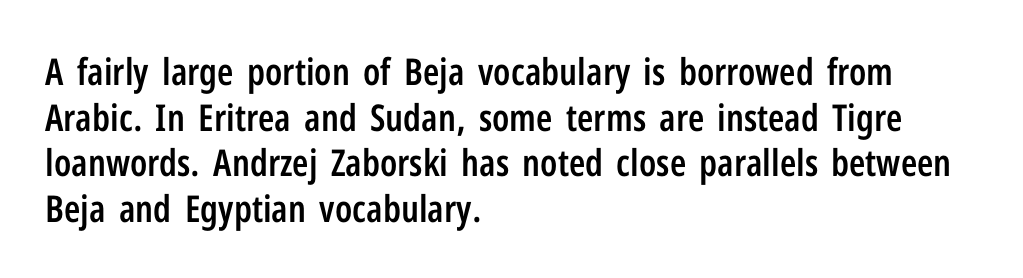
The image shows 37 px semibold, condensed sans-serif type, upright; set left-aligned, line spacing 1.23x, normal letter spacing, not underlined; low stroke contrast and a medium x-height.
